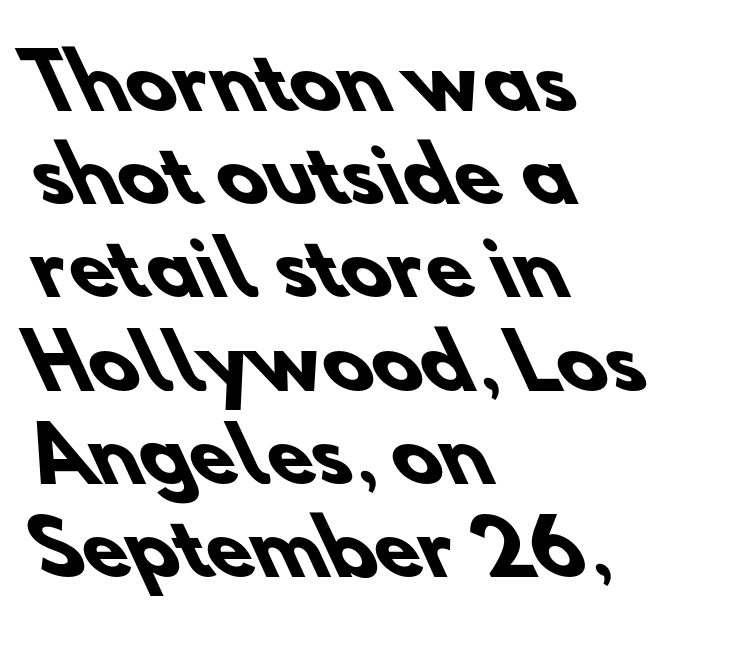
{"serif": "no", "bold": "yes", "weight": "heavy", "width": "normal", "stroke_contrast": "low", "x_height": "small", "monospaced": "no", "underline": "no", "align": "left", "line_spacing": "normal", "line_spacing_ratio": 1.26, "letter_spacing": "normal", "letter_spacing_em": 0.0, "glyph_px": 74}
